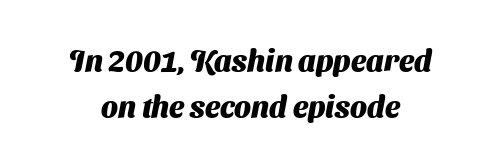
{"serif": "no", "bold": "yes", "weight": "heavy", "width": "normal", "stroke_contrast": "medium", "x_height": "medium", "monospaced": "no", "underline": "no", "line_spacing": "normal", "line_spacing_ratio": 1.55, "letter_spacing": "normal", "letter_spacing_em": 0.0, "glyph_px": 30}
